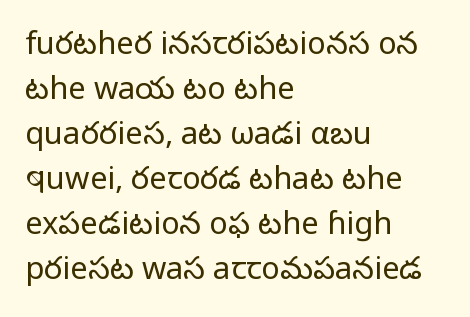
Casual observation: everything's shoved over to the left. The line texture is even and compact thanks to regular tracking. A bare baseline throughout the passage. Each letter's strokes conclude bluntly, with no projecting serifs. The letters advance in unequal steps, a hallmark of proportional type. Is the stroke heavy? The answer is a plain regular-or-lighter.
